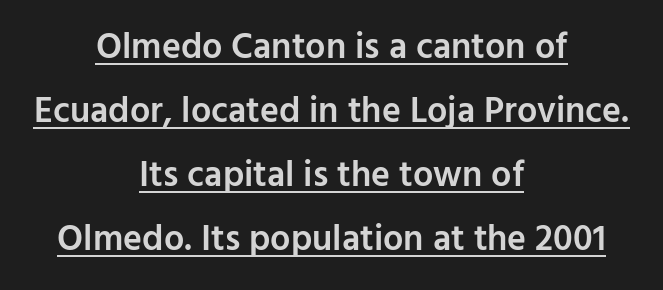
{"serif": "no", "italic": "no", "bold": "semi", "weight": "semibold", "width": "normal", "stroke_contrast": "low", "x_height": "medium", "monospaced": "no", "underline": "yes", "align": "center", "line_spacing_ratio": 1.78, "letter_spacing": "normal", "letter_spacing_em": 0.0, "glyph_px": 36}
